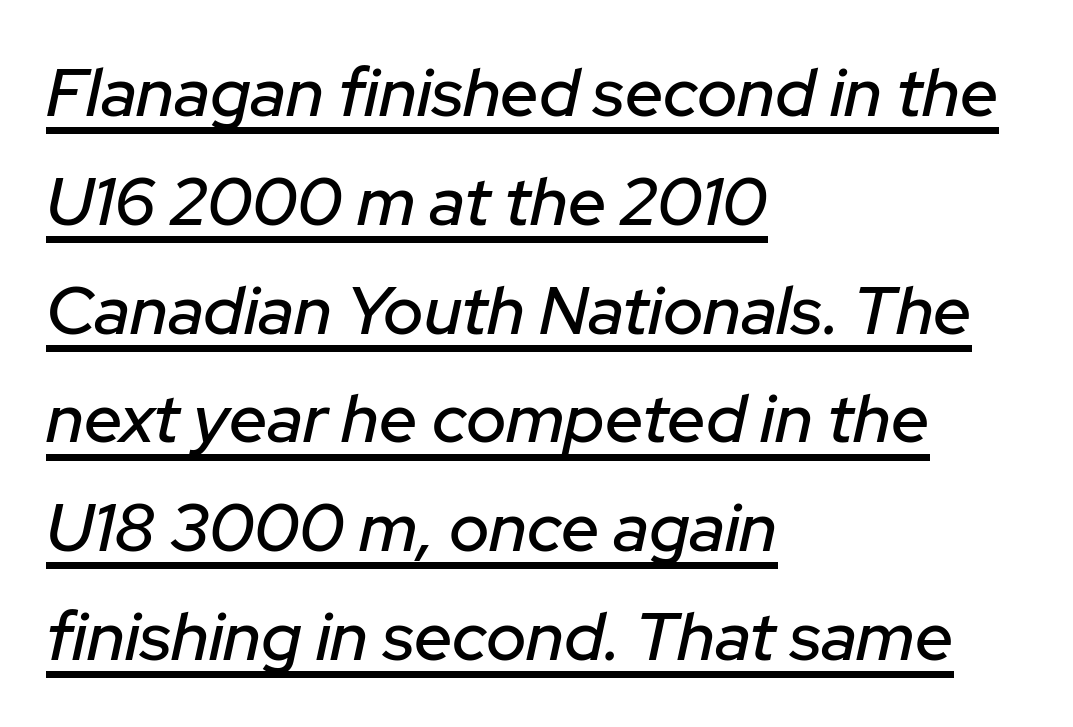
This sample has the flowing, uneven cadence of proportional lettering. Style check: oblique. Summary of vertical rhythm: regular, with standard interline spacing. This sample uses plain, unmodified letter spacing.
